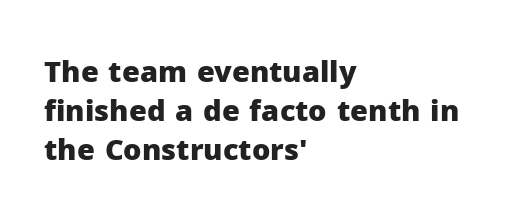
The image shows 29 px heavy sans-serif type, upright; set left-aligned, normal line spacing (1.34x), normal letter spacing, not underlined; low stroke contrast and a medium x-height.
